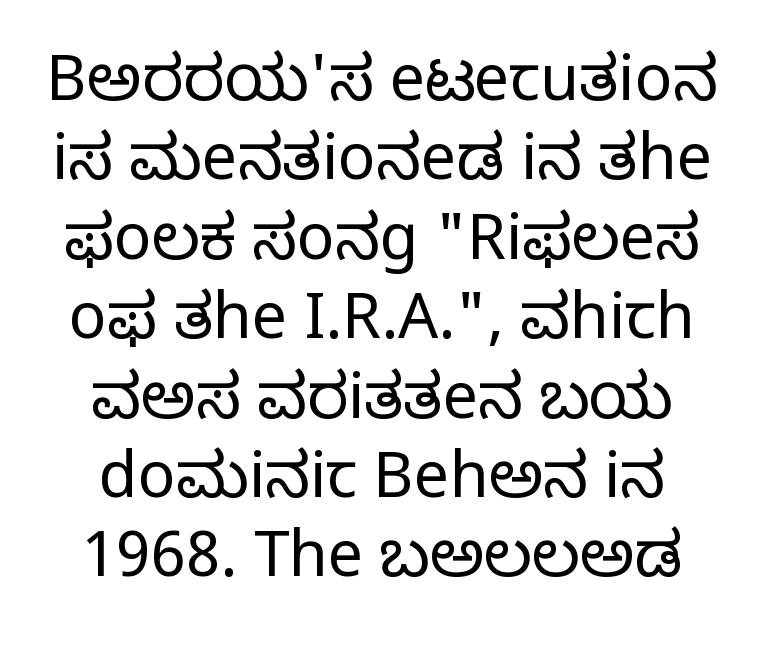
Q: Is the text bold? A: No.
Q: Is the text italic (slanted)? A: No, it is upright.
Q: Is the typeface a serif or a sans-serif typeface? A: Serif.
Q: Is the text underlined? A: No.
Q: Is the spacing between letters normal or unusually wide? A: Normal.
Q: Is the spacing between lines tight, normal or loose? A: Normal.
Q: Width (condensed, normal, or wide)? A: Normal.
Q: Stroke contrast? A: Low.
Q: x-height? A: Large.
Q: Monospaced? A: No.
